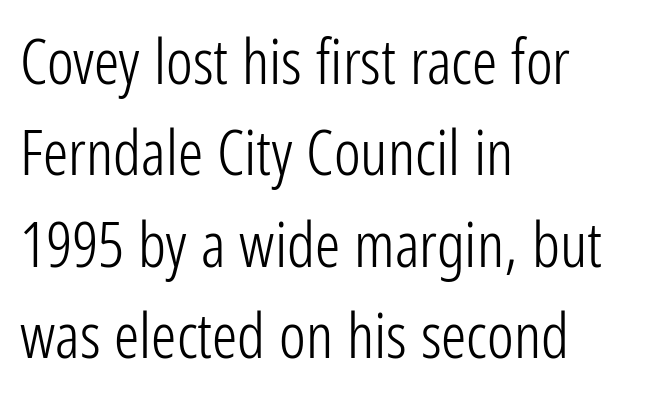
{"serif": "no", "italic": "no", "bold": "no", "weight": "light", "width": "condensed", "stroke_contrast": "low", "x_height": "medium", "monospaced": "no", "underline": "no", "align": "left", "line_spacing": "normal", "line_spacing_ratio": 1.45, "letter_spacing": "normal", "letter_spacing_em": 0.0, "glyph_px": 63}
